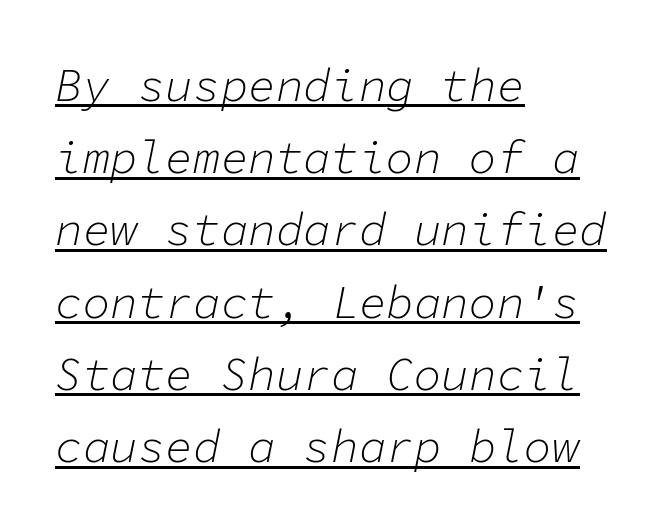
The image shows 46 px light type, italic (leaning right), monospaced; set left-aligned, normal line spacing (1.57x), normal letter spacing, underlined; low stroke contrast and a medium x-height.
